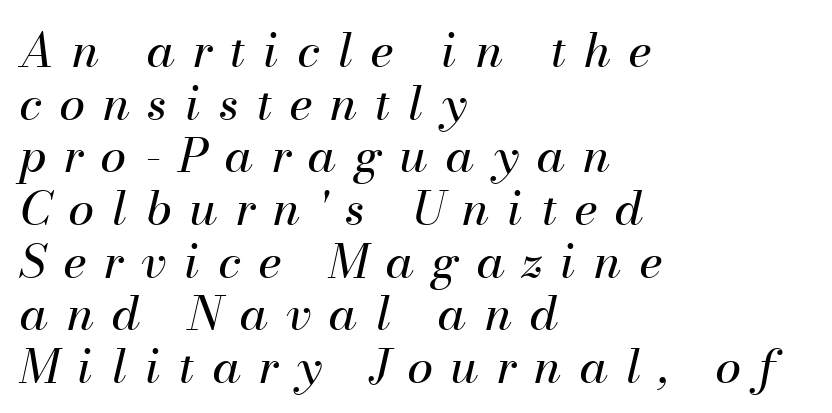
The image shows 47 px regular-weight type, italic (leaning right); set left-aligned, tight line spacing (1.12x), unusually wide letter spacing (+0.38 em), not underlined; medium stroke contrast and a small x-height.
